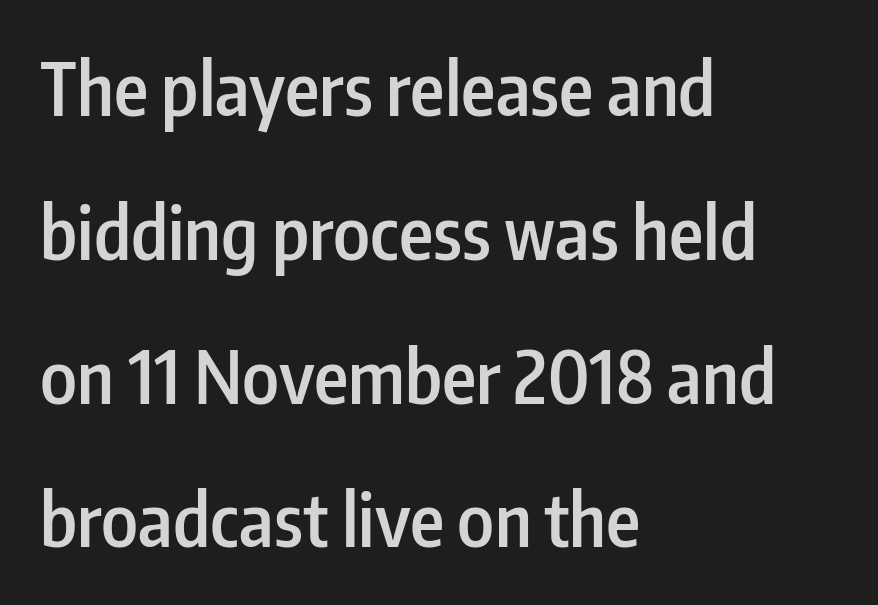
In terms of letterspacing, this is plain default setting. Caption: multi-line text, flush left, ragged right. Spacing verdict: proportional, widths tailored to each character. Emphasis by weight is partial: semibold. Underlining? Definitely not there.
